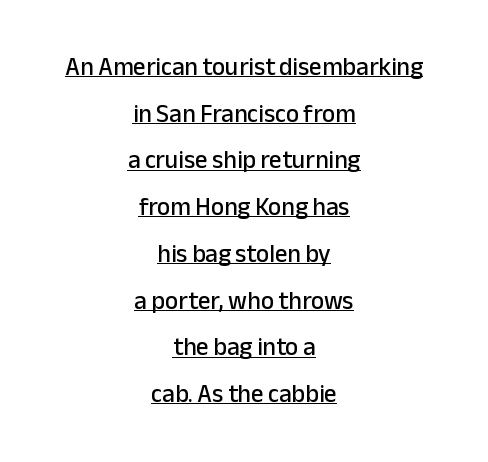
{"italic": "no", "underline": "yes", "align": "center", "line_spacing_ratio": 1.87, "letter_spacing": "normal", "letter_spacing_em": 0.0, "glyph_px": 25}
